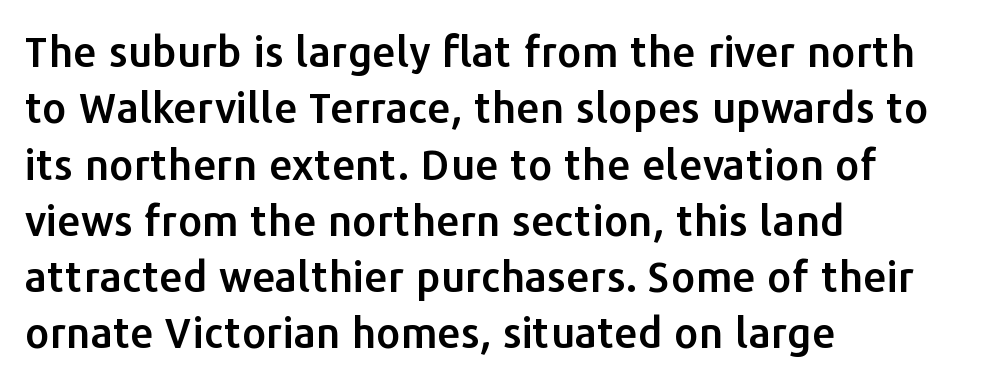
Inter-character spacing is left at the font's built-in metrics. Characters remain perfectly vertical along every line. Clear beneath every line of the passage. These lines are rendered in a variable-pitch font. Does the type have serifs? No, each stem ends abruptly.
